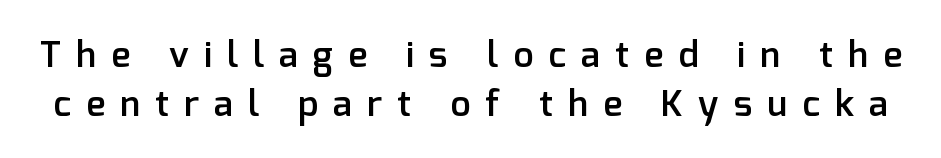
The image shows 36 px semibold sans-serif type, upright; set normal line spacing (1.35x), unusually wide letter spacing (+0.42 em), not underlined; low stroke contrast and a medium x-height.
